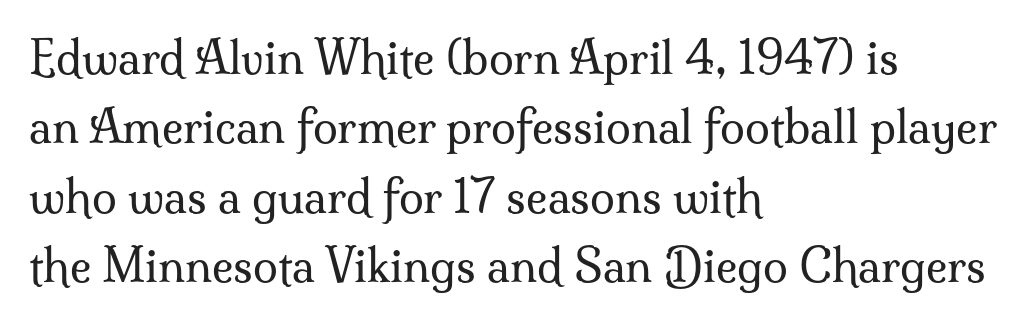
Characters remain perfectly vertical along every line. Notice how the passage keeps a crisp vertical edge on the left only. Do the characters align in a grid? No, the font is proportional. Summary of vertical rhythm: regular, with standard interline spacing. Note: serifs present on the glyphs. Only glyphs here, with clear space below each row.
